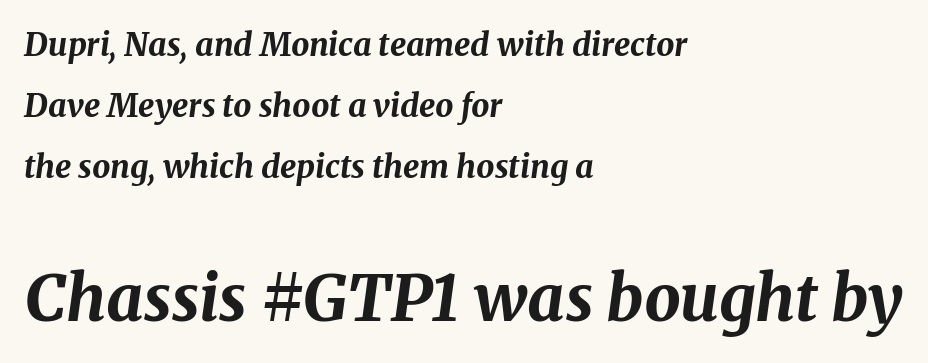
{"italic": "yes", "lean": "right", "slant_degrees": 8, "bold": "yes", "weight": "bold", "width": "normal", "stroke_contrast": "medium", "x_height": "medium", "monospaced": "no", "underline": "no", "align": "left", "line_spacing": "loose", "line_spacing_ratio": 1.9, "letter_spacing": "normal", "letter_spacing_em": 0.0, "larger_block": "second", "size_ratio": 2.0, "glyph_px": 64}
